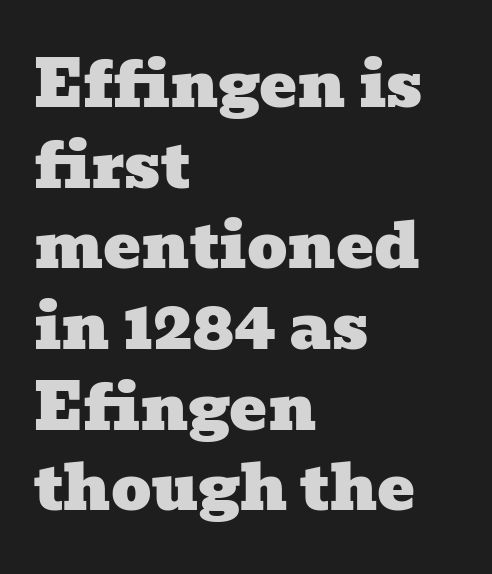
Proportional: the letters do not fall into vertical columns. Honestly, there is no underline to notice here at all. This sample is left-justified, so line endings fall wherever the words run out. No extra tracking has been applied to these lines. The text was rendered using a seriffed face with decorative stroke endings.
